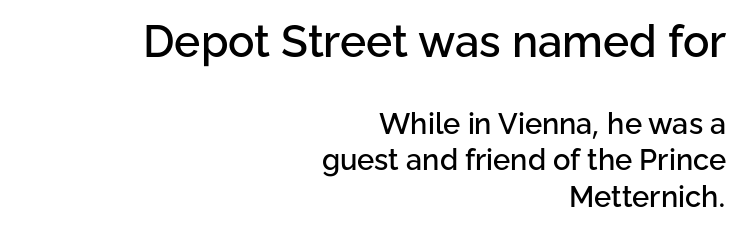
Q: Is the text italic (slanted)? A: No, it is upright.
Q: Is the typeface a serif or a sans-serif typeface? A: Sans-serif.
Q: Is the text underlined? A: No.
Q: How is the paragraph aligned? A: Right-aligned.
Q: Is the spacing between letters normal or unusually wide? A: Normal.
Q: Is the spacing between lines tight, normal or loose? A: Normal.
Q: Which block of text is set in a larger size, the first (top) or the second (bottom)? A: The first (top) one.
Q: Width (condensed, normal, or wide)? A: Normal.
Q: Stroke contrast? A: Low.
Q: x-height? A: Medium.
Q: Monospaced? A: No.
